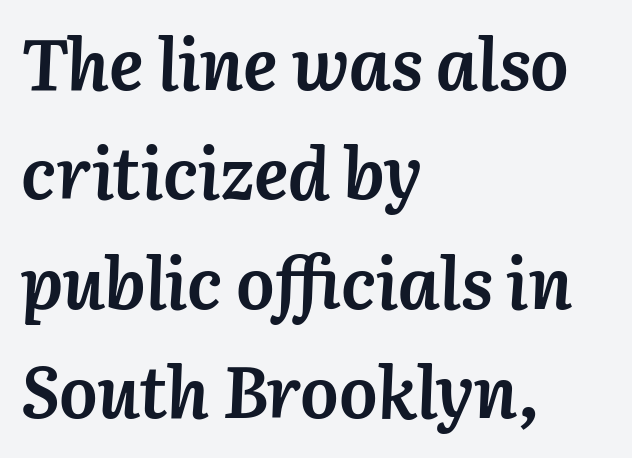
{"italic": "yes", "lean": "right", "slant_degrees": 3, "bold": "yes", "weight": "semibold", "width": "normal", "stroke_contrast": "medium", "x_height": "medium", "monospaced": "no", "underline": "no", "align": "left", "line_spacing": "normal", "line_spacing_ratio": 1.52, "letter_spacing": "normal", "letter_spacing_em": 0.0, "glyph_px": 72}
